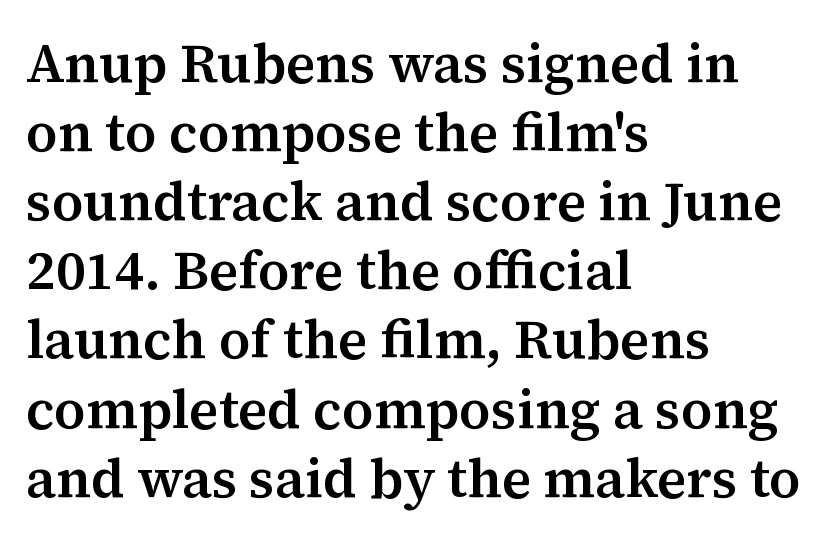
Q: Is the text italic (slanted)? A: No, it is upright.
Q: Is the typeface a serif or a sans-serif typeface? A: Serif.
Q: Is the text underlined? A: No.
Q: How is the paragraph aligned? A: Left-aligned.
Q: Is the spacing between letters normal or unusually wide? A: Normal.
Q: Is the spacing between lines tight, normal or loose? A: Normal.
Q: Width (condensed, normal, or wide)? A: Normal.
Q: Stroke contrast? A: Medium.
Q: x-height? A: Medium.
Q: Monospaced? A: No.
